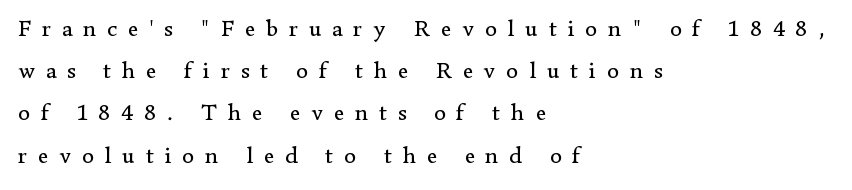
The image shows 24 px text type, upright; set left-aligned, line spacing 1.76x, unusually wide letter spacing (+0.45 em), not underlined.
